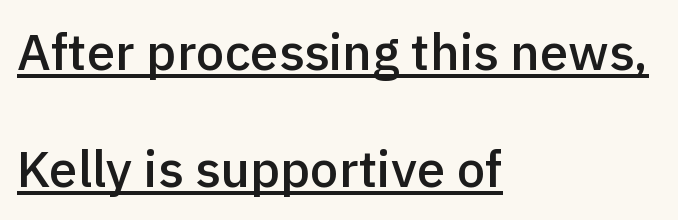
Q: Is the text bold? A: Semi-bold.
Q: Is the text italic (slanted)? A: No, it is upright.
Q: Is the typeface a serif or a sans-serif typeface? A: Sans-serif.
Q: Is the text underlined? A: Yes.
Q: How is the paragraph aligned? A: Left-aligned.
Q: Is the spacing between letters normal or unusually wide? A: Normal.
Q: Is the spacing between lines tight, normal or loose? A: Loose.
Q: Width (condensed, normal, or wide)? A: Normal.
Q: x-height? A: Medium.
Q: Monospaced? A: No.
